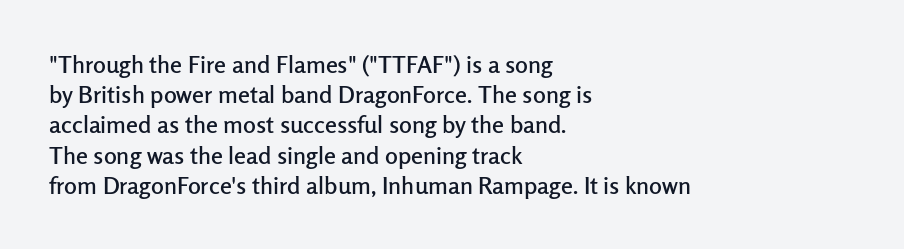
Leading: standard. Ascenders rise straight up at ninety degrees. The text block is weighted toward the left margin, trailing off unevenly rightward. Default kerning and tracking; the words read as compact shapes. Underlining? Definitely not there.
